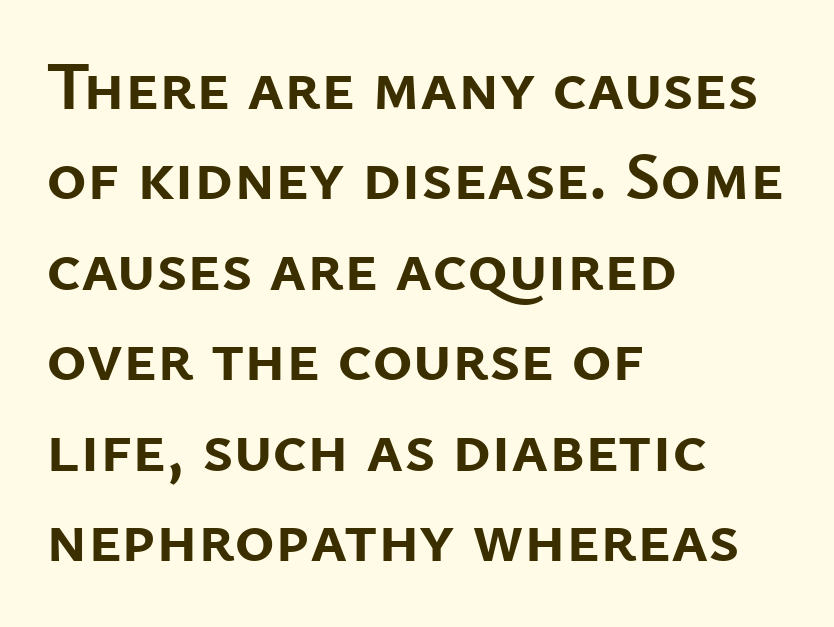
Q: Is the text bold? A: Yes.
Q: Is the text italic (slanted)? A: No, it is upright.
Q: Is the typeface a serif or a sans-serif typeface? A: Sans-serif.
Q: Is the text underlined? A: No.
Q: How is the paragraph aligned? A: Left-aligned.
Q: Is the spacing between letters normal or unusually wide? A: Normal.
Q: Is the spacing between lines tight, normal or loose? A: Normal.
Q: Width (condensed, normal, or wide)? A: Normal.
Q: Stroke contrast? A: Low.
Q: x-height? A: Medium.
Q: Monospaced? A: No.
